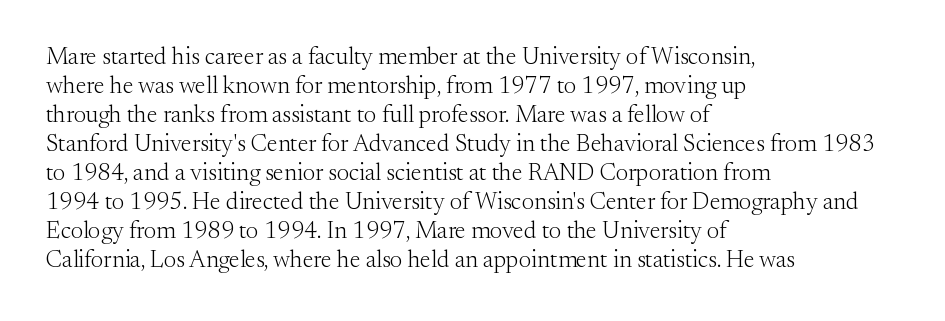
The strokes carry an ordinary text weight at most. Default kerning and tracking; the words read as compact shapes. The gap between lines stays unmarked. Does the lettering tilt? It doesn't — this is upright.
